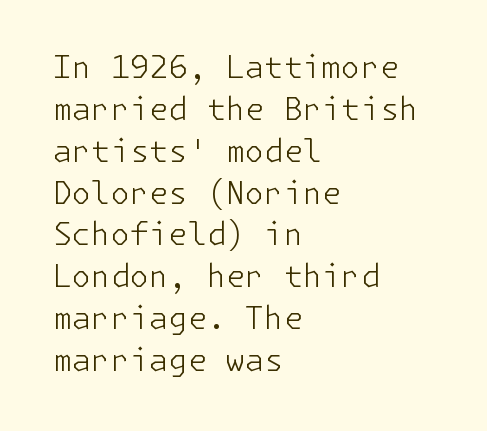
Q: Is the text bold? A: No.
Q: Is the text italic (slanted)? A: No, it is upright.
Q: Is the typeface a serif or a sans-serif typeface? A: Sans-serif.
Q: Is the text underlined? A: No.
Q: How is the paragraph aligned? A: Left-aligned.
Q: Is the spacing between letters normal or unusually wide? A: Normal.
Q: Is the spacing between lines tight, normal or loose? A: Normal.
Q: Width (condensed, normal, or wide)? A: Normal.
Q: Stroke contrast? A: Low.
Q: x-height? A: Medium.
